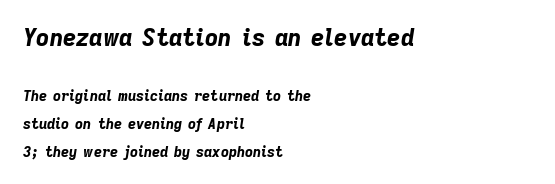
Q: Is the text bold? A: Yes.
Q: Is the text italic (slanted)? A: Yes, it leans right by about 9 degrees.
Q: Is the text underlined? A: No.
Q: How is the paragraph aligned? A: Left-aligned.
Q: Is the spacing between letters normal or unusually wide? A: Normal.
Q: Is the spacing between lines tight, normal or loose? A: Loose.
Q: Which block of text is set in a larger size, the first (top) or the second (bottom)? A: The first (top) one.
